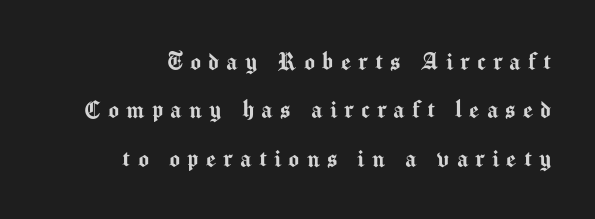
The image shows 28 px sans-serif type, upright; set right-aligned, line spacing 1.73x, unusually wide letter spacing (+0.26 em), not underlined; medium stroke contrast and a medium x-height.
